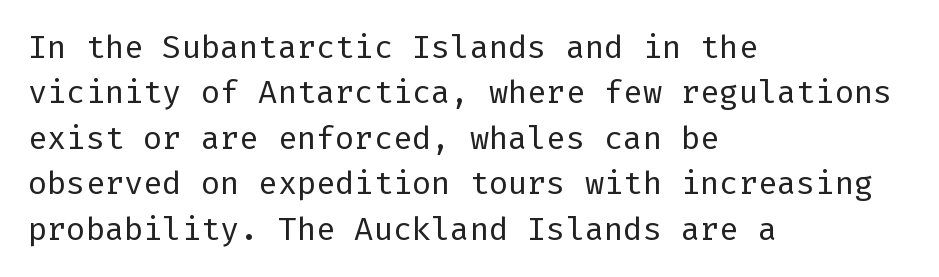
Q: Is the text bold? A: No.
Q: Is the text italic (slanted)? A: No, it is upright.
Q: Is the typeface a serif or a sans-serif typeface? A: Sans-serif.
Q: Is the text underlined? A: No.
Q: How is the paragraph aligned? A: Left-aligned.
Q: Is the spacing between letters normal or unusually wide? A: Normal.
Q: Is the spacing between lines tight, normal or loose? A: Normal.
Q: Width (condensed, normal, or wide)? A: Normal.
Q: Stroke contrast? A: Low.
Q: x-height? A: Medium.
